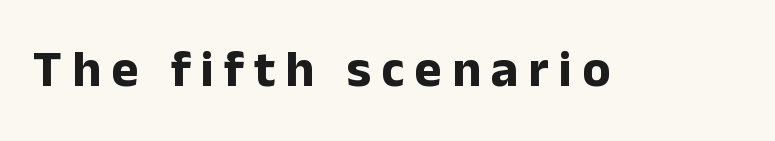
Q: Is the text bold? A: Yes.
Q: Is the text italic (slanted)? A: No, it is upright.
Q: Is the typeface a serif or a sans-serif typeface? A: Sans-serif.
Q: Is the text underlined? A: No.
Q: Width (condensed, normal, or wide)? A: Normal.
Q: Stroke contrast? A: Low.
Q: x-height? A: Medium.
Q: Monospaced? A: No.
